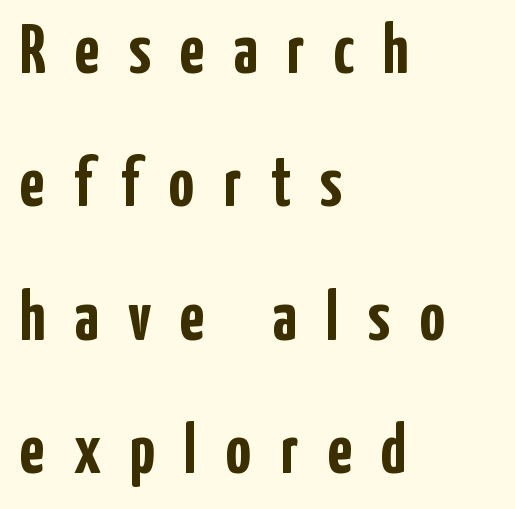
Q: Is the text bold? A: Yes.
Q: Is the text italic (slanted)? A: No, it is upright.
Q: Is the typeface a serif or a sans-serif typeface? A: Sans-serif.
Q: Is the text underlined? A: No.
Q: How is the paragraph aligned? A: Left-aligned.
Q: Is the spacing between letters normal or unusually wide? A: Unusually wide.
Q: Width (condensed, normal, or wide)? A: Condensed.
Q: Stroke contrast? A: Low.
Q: x-height? A: Medium.
Q: Monospaced? A: No.
